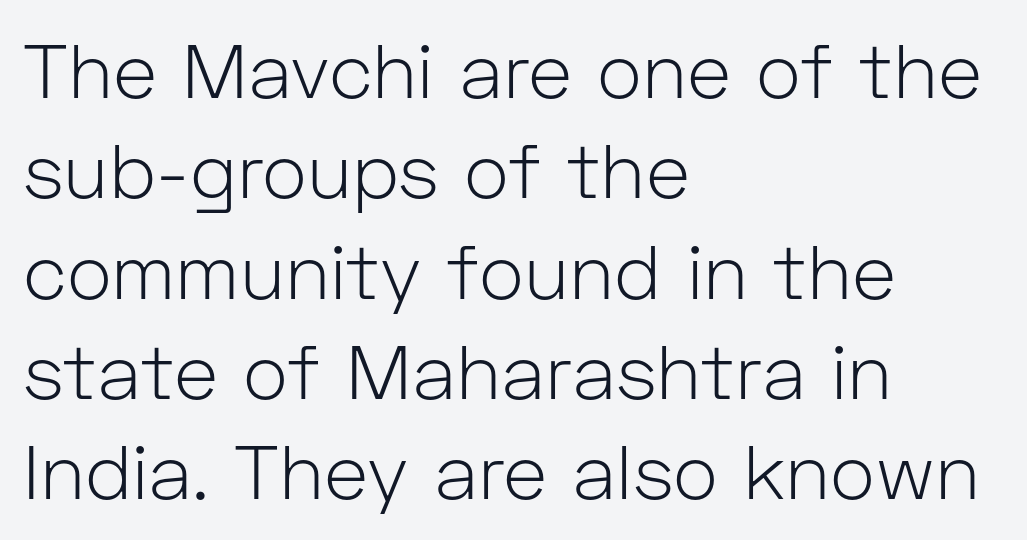
The image shows 76 px light sans-serif type, upright; set left-aligned, normal line spacing (1.32x), normal letter spacing, not underlined; low stroke contrast and a medium x-height.
